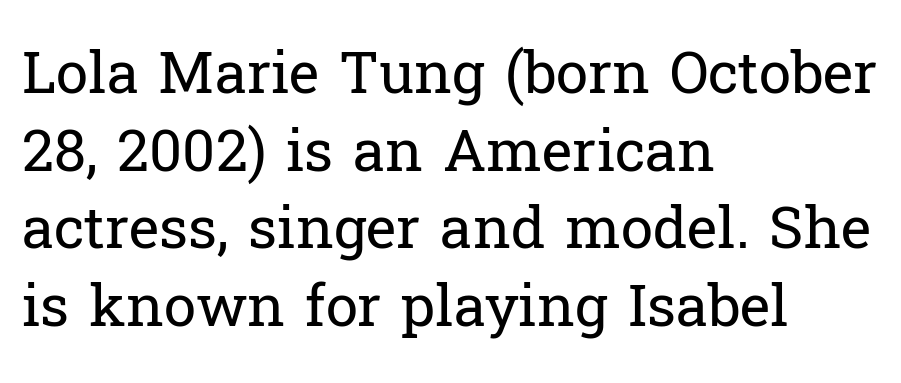
The characters display serif detailing at their extremities. The rendering uses natural spacing where letterforms have individual widths. The lettering holds an erect, upright posture throughout. The typesetting does not lean heavy: it is not bold. Baseline-to-baseline distance is the conventional proportion of letter height. All the whitespace from short lines collects on the right.
